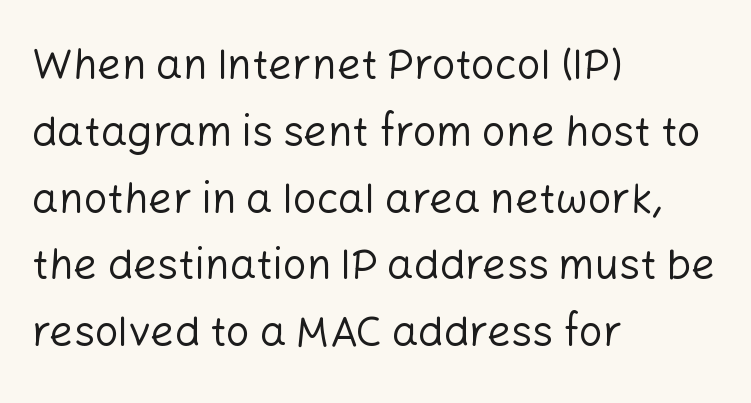
{"serif": "no", "italic": "no", "bold": "no", "weight": "regular", "width": "normal", "stroke_contrast": "low", "x_height": "medium", "monospaced": "no", "underline": "no", "align": "left", "line_spacing": "normal", "line_spacing_ratio": 1.59, "letter_spacing": "normal", "letter_spacing_em": 0.0, "glyph_px": 42}
